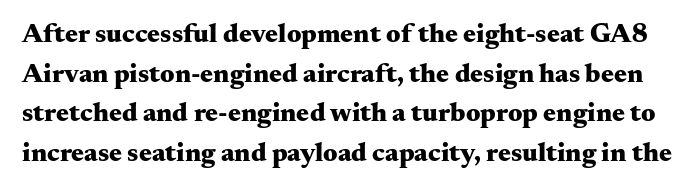
Q: Is the text bold? A: Yes.
Q: Is the text italic (slanted)? A: No, it is upright.
Q: Is the text underlined? A: No.
Q: Is the spacing between letters normal or unusually wide? A: Normal.
Q: Is the spacing between lines tight, normal or loose? A: Normal.
